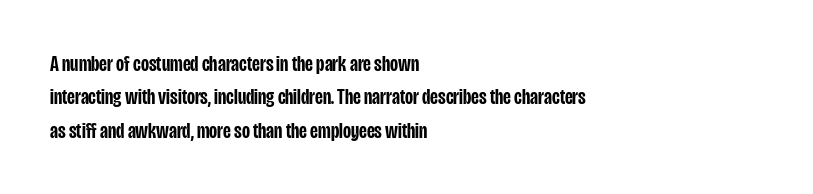
Q: Is the text bold? A: Semi-bold.
Q: Is the text italic (slanted)? A: No, it is upright.
Q: Is the text underlined? A: No.
Q: How is the paragraph aligned? A: Left-aligned.
Q: Is the spacing between letters normal or unusually wide? A: Normal.
Q: Is the spacing between lines tight, normal or loose? A: Normal.
